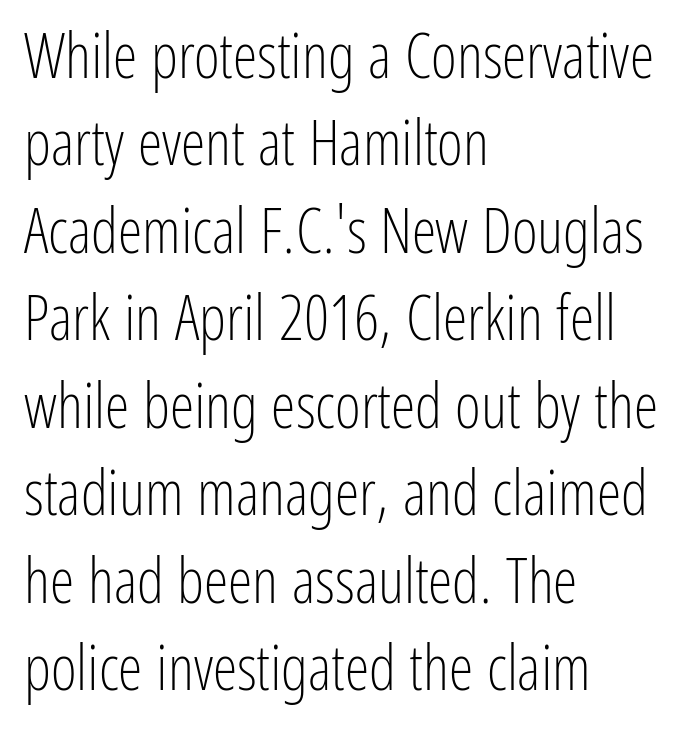
Spacing between characters is what you'd get straight out of the box. Looks like regular typesetting: each glyph gets only the width it needs. Beneath every word, the page is bare. Stroke thickness stays within the range of a standard reading face or lighter. Quick note: not italic, upright. The passage shown stacks its lines at a standard gap.
